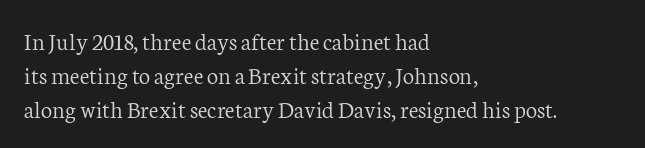
A normal amount of white space separates one row of letters from the next. Honestly, the letter spacing is just normal — you wouldn't notice it. The font's upright variant was chosen for this text. Is this a heavy cut? Hardly; it is regular or lighter. Caption: multi-line text, flush left, ragged right.
